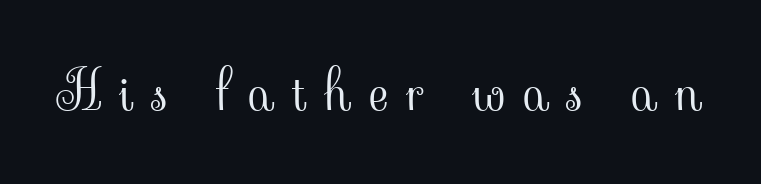
A typesetter would mark this as roman, not italic. The letters carry serifs — small finishing strokes at the ends of their stems. The weight would be labelled regular, book, light, or lighter still. Is this a fixed-width face? No — the glyphs have proportional, varying widths. Type without underlining. The face used here is rendered with a markedly widened letterfit.
